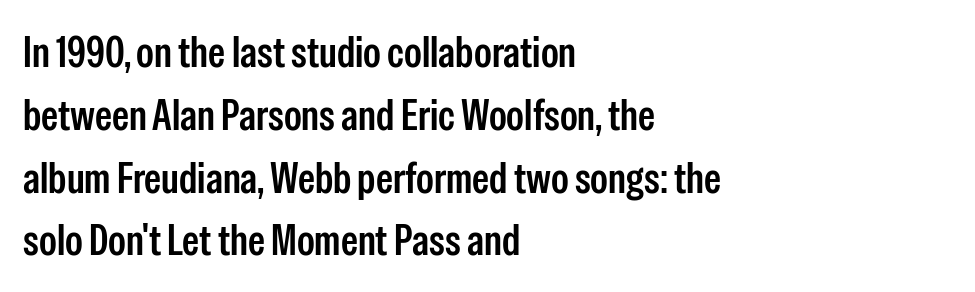
{"serif": "no", "italic": "no", "width": "condensed", "stroke_contrast": "low", "x_height": "medium", "monospaced": "no", "underline": "no", "align": "left", "line_spacing": "normal", "line_spacing_ratio": 1.46, "letter_spacing": "normal", "letter_spacing_em": 0.0, "glyph_px": 43}
